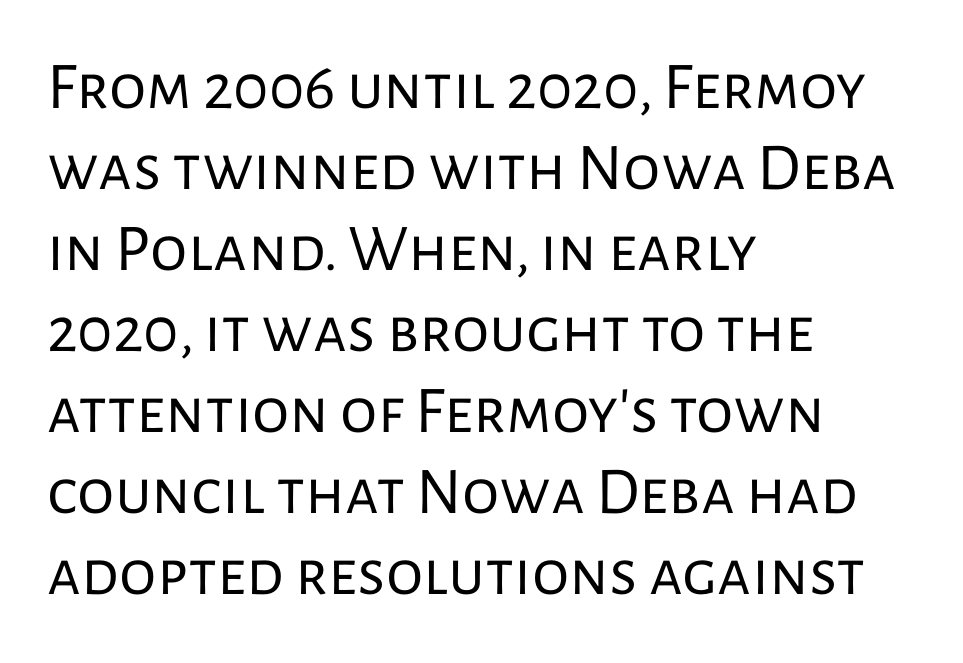
Q: Is the text bold? A: No.
Q: Is the text italic (slanted)? A: No, it is upright.
Q: Is the typeface a serif or a sans-serif typeface? A: Sans-serif.
Q: Is the text underlined? A: No.
Q: How is the paragraph aligned? A: Left-aligned.
Q: Is the spacing between letters normal or unusually wide? A: Normal.
Q: Width (condensed, normal, or wide)? A: Normal.
Q: Stroke contrast? A: Low.
Q: x-height? A: Medium.
Q: Monospaced? A: No.
